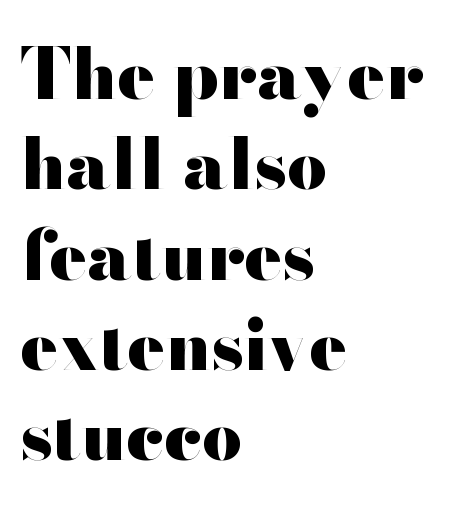
Q: Is the text bold? A: Yes.
Q: Is the text italic (slanted)? A: No, it is upright.
Q: Is the typeface a serif or a sans-serif typeface? A: Sans-serif.
Q: Is the text underlined? A: No.
Q: How is the paragraph aligned? A: Left-aligned.
Q: Is the spacing between letters normal or unusually wide? A: Normal.
Q: Is the spacing between lines tight, normal or loose? A: Normal.
Q: Width (condensed, normal, or wide)? A: Wide.
Q: Stroke contrast? A: High.
Q: x-height? A: Small.
Q: Monospaced? A: No.
